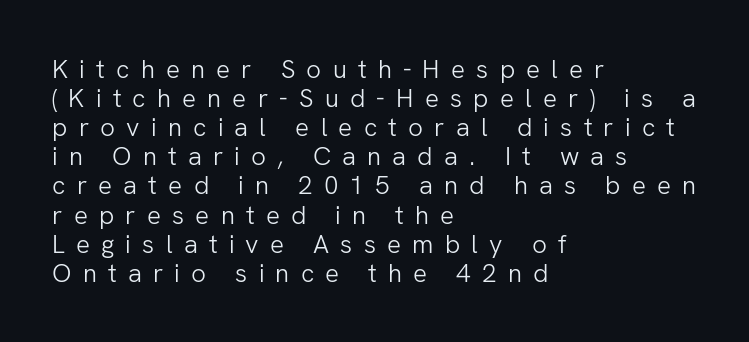
Q: Is the text bold? A: No.
Q: Is the text italic (slanted)? A: No, it is upright.
Q: Is the text underlined? A: No.
Q: How is the paragraph aligned? A: Left-aligned.
Q: Is the spacing between letters normal or unusually wide? A: Unusually wide.
Q: Is the spacing between lines tight, normal or loose? A: Tight.
